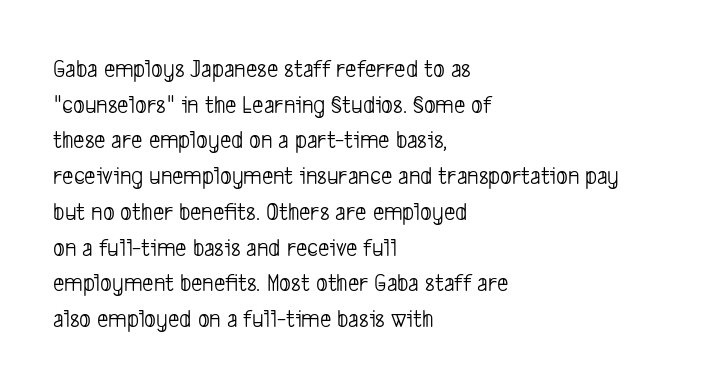
The image shows 25 px text type; set left-aligned, normal line spacing (1.43x), normal letter spacing, not underlined.
